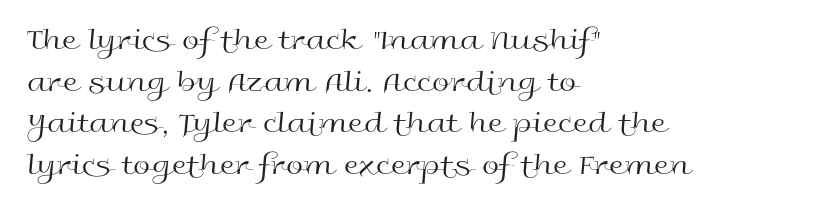
Q: Is the text bold? A: No.
Q: Is the text italic (slanted)? A: No, it is upright.
Q: Is the typeface a serif or a sans-serif typeface? A: Sans-serif.
Q: Is the text underlined? A: No.
Q: How is the paragraph aligned? A: Left-aligned.
Q: Is the spacing between letters normal or unusually wide? A: Normal.
Q: Is the spacing between lines tight, normal or loose? A: Normal.
Q: Width (condensed, normal, or wide)? A: Wide.
Q: x-height? A: Medium.
Q: Monospaced? A: No.
